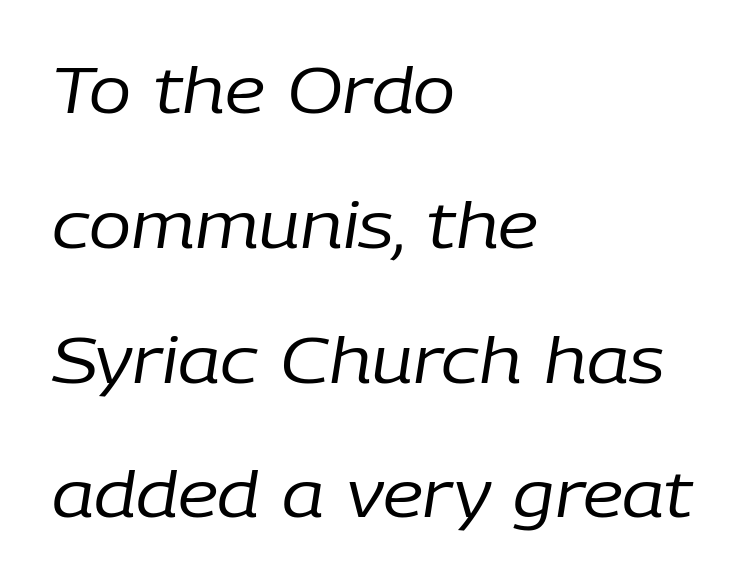
{"italic": "yes", "lean": "right", "slant_degrees": 9, "bold": "no", "weight": "regular", "width": "normal", "stroke_contrast": "low", "x_height": "medium", "monospaced": "no", "underline": "no", "align": "left", "line_spacing": "loose", "line_spacing_ratio": 2.14, "letter_spacing": "normal", "letter_spacing_em": 0.0, "glyph_px": 63}
